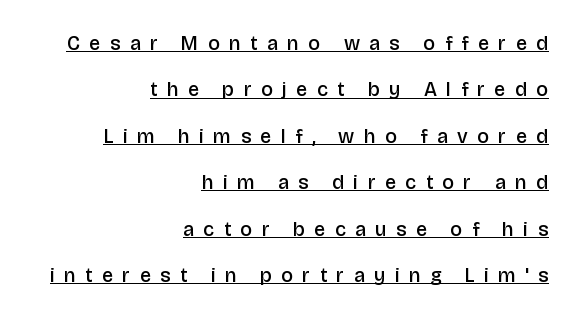
Letter spacing: wide. What's the leading like? Stretched, with rows far apart. The letters are semibold — heavier than regular but short of a full bold. The specimen includes a rule beneath the text block's lines.
